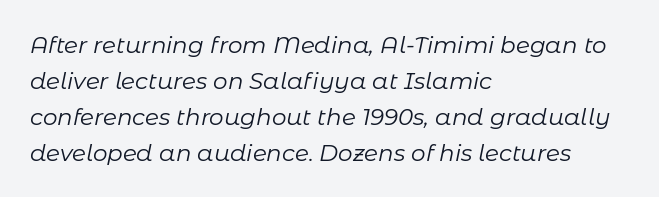
{"italic": "yes", "lean": "right", "slant_degrees": 11, "bold": "no", "underline": "no", "align": "left", "line_spacing": "normal", "line_spacing_ratio": 1.56, "letter_spacing": "normal", "letter_spacing_em": 0.0, "glyph_px": 23}
